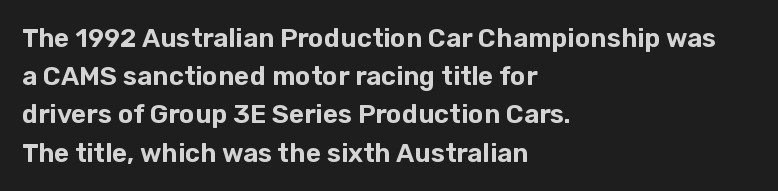
Glance below the letters and you will spot only blank space. Interline gaps are of average width in this sample. The type sits square on the baseline with zero lean. The text block is weighted toward the left margin, trailing off unevenly rightward. These lines keep a tight, regular rhythm from letter to letter.
